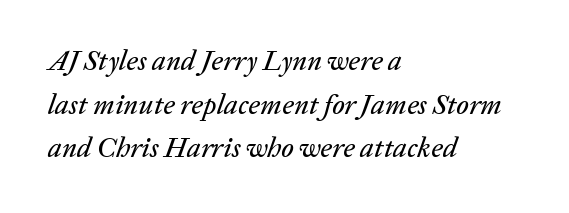
{"italic": "yes", "lean": "right", "slant_degrees": 20, "width": "normal", "stroke_contrast": "low", "x_height": "medium", "monospaced": "no", "underline": "no", "align": "left", "line_spacing": "normal", "line_spacing_ratio": 1.56, "letter_spacing": "normal", "letter_spacing_em": 0.0, "glyph_px": 28}
